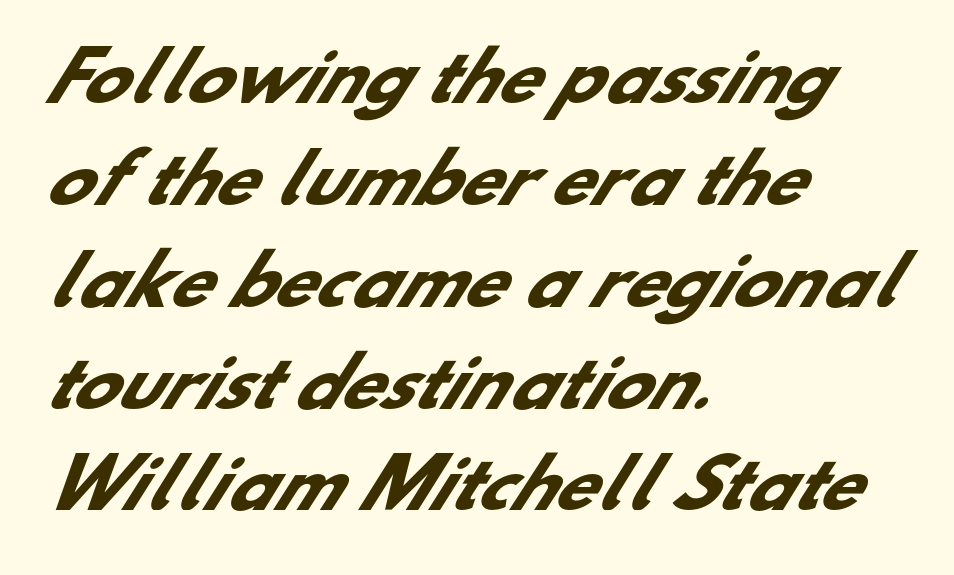
These words are printed bold, with thick strokes throughout. The rendering uses natural spacing where letterforms have individual widths. Decoration check: the copy has no underline. Nope, no serifs anywhere on these letters. Characters follow at the spacing the type designer built in. The lines are quadded left.
